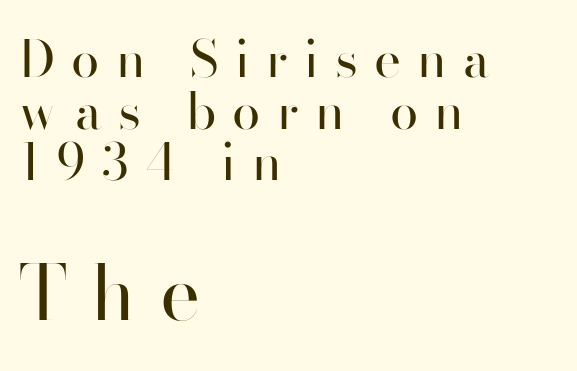
{"serif": "no", "italic": "no", "bold": "no", "weight": "regular", "width": "normal", "stroke_contrast": "high", "x_height": "small", "monospaced": "no", "underline": "no", "align": "left", "line_spacing": "tight", "line_spacing_ratio": 1.01, "letter_spacing": "wide", "letter_spacing_em": 0.32, "larger_block": "second", "size_ratio": 1.49, "glyph_px": 76}
